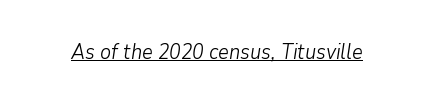
Inter-character spacing is left at the font's built-in metrics. Rendered with sloped, italic letterforms. Vertical stems look standard width or narrower in stroke. You can see a thin bar hugging the bottom of the glyphs.
